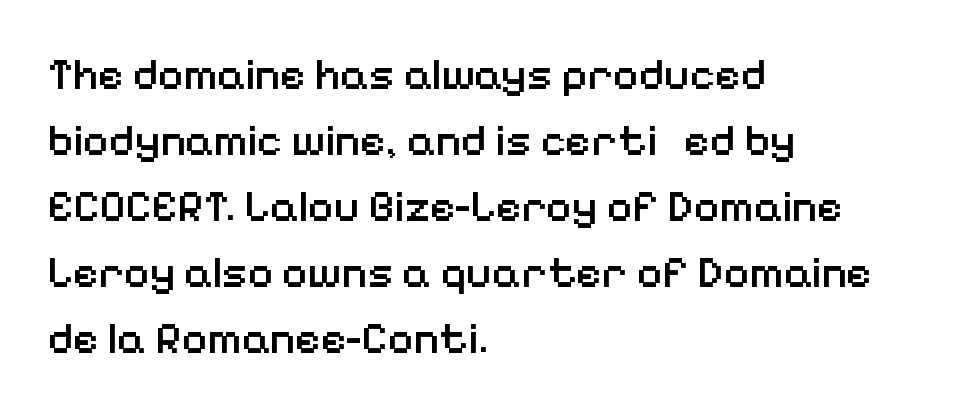
Q: Is the text bold? A: Semi-bold.
Q: Is the text italic (slanted)? A: No, it is upright.
Q: Is the typeface a serif or a sans-serif typeface? A: Sans-serif.
Q: Is the text underlined? A: No.
Q: How is the paragraph aligned? A: Left-aligned.
Q: Is the spacing between letters normal or unusually wide? A: Normal.
Q: Is the spacing between lines tight, normal or loose? A: Normal.
Q: Width (condensed, normal, or wide)? A: Normal.
Q: Stroke contrast? A: Low.
Q: x-height? A: Medium.
Q: Monospaced? A: No.
